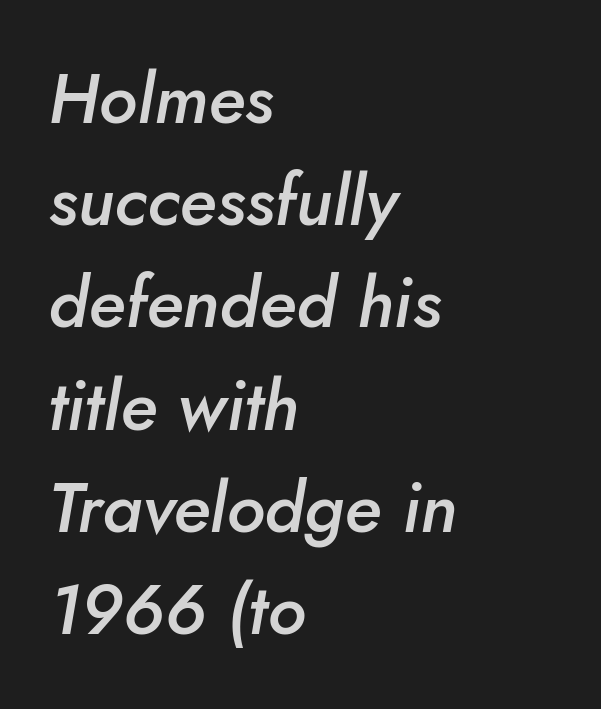
Plain, unruled lines of type. These lines were composed using italics. This rendering uses left alignment, leaving the right contour irregular. Looks like regular typesetting: each glyph gets only the width it needs. Semibold letterforms, between regular and bold. Reading down the column, the eye jumps a familiar distance to each next line.
